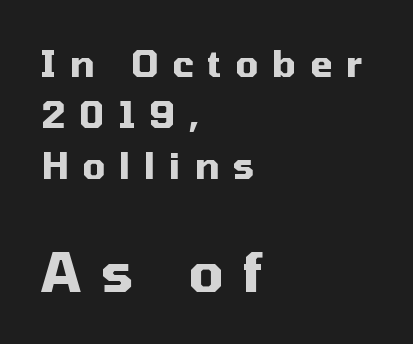
The image shows 54 px heavy sans-serif type, upright; set left-aligned, normal line spacing (1.42x), unusually wide letter spacing (+0.38 em), not underlined; the second (bottom) block is 1.5x larger; medium stroke contrast and a medium x-height.
